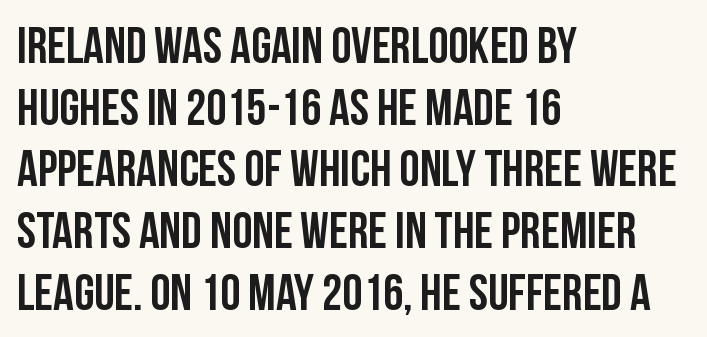
Q: Is the text italic (slanted)? A: No, it is upright.
Q: Is the typeface a serif or a sans-serif typeface? A: Sans-serif.
Q: Is the text underlined? A: No.
Q: How is the paragraph aligned? A: Left-aligned.
Q: Is the spacing between letters normal or unusually wide? A: Normal.
Q: Width (condensed, normal, or wide)? A: Condensed.
Q: Stroke contrast? A: Low.
Q: x-height? A: Large.
Q: Monospaced? A: No.
